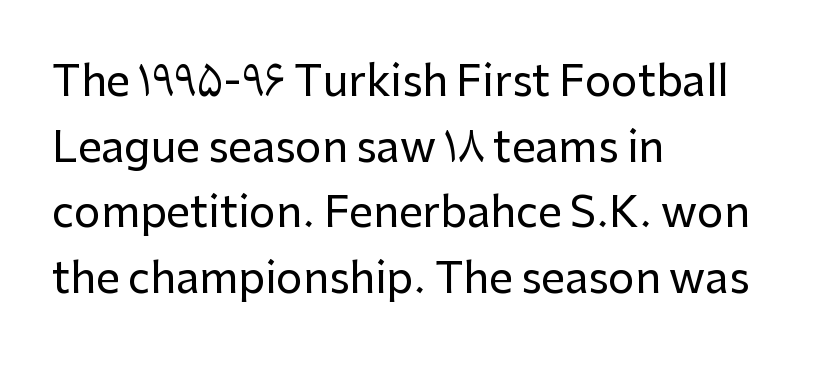
Q: Is the text italic (slanted)? A: No, it is upright.
Q: Is the typeface a serif or a sans-serif typeface? A: Sans-serif.
Q: Is the text underlined? A: No.
Q: How is the paragraph aligned? A: Left-aligned.
Q: Is the spacing between letters normal or unusually wide? A: Normal.
Q: Is the spacing between lines tight, normal or loose? A: Normal.
Q: Width (condensed, normal, or wide)? A: Normal.
Q: Stroke contrast? A: Low.
Q: x-height? A: Medium.
Q: Monospaced? A: No.
